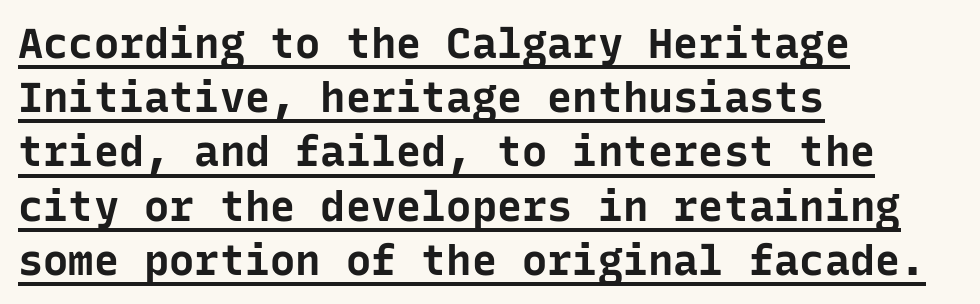
The letters stand upright; this is a roman face. Notice how descenders clear the ascenders below comfortably — that's standard leading. Caption: bold face, heavy strokes. The typesetter chose a ragged-right arrangement here. Spacing verdict: monospaced, one width for all characters.
